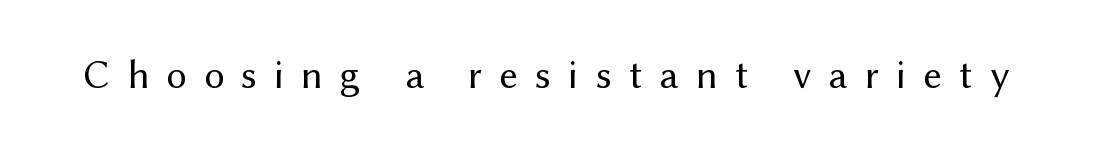
This is not heavy type; no bold has been used. In terms of letterspacing, this is a distinctly airy, spread setting. Posture: upright roman. Unmarked baselines from the first word to the last.
